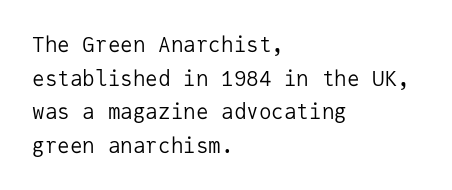
The image shows 21 px text type, upright; set left-aligned, normal line spacing (1.6x), normal letter spacing, not underlined.
